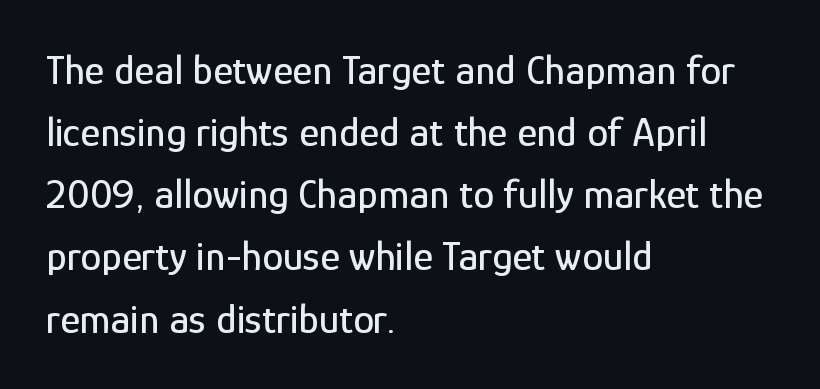
Q: Is the text italic (slanted)? A: No, it is upright.
Q: Is the typeface a serif or a sans-serif typeface? A: Sans-serif.
Q: Is the text underlined? A: No.
Q: How is the paragraph aligned? A: Left-aligned.
Q: Is the spacing between letters normal or unusually wide? A: Normal.
Q: Is the spacing between lines tight, normal or loose? A: Normal.
Q: Width (condensed, normal, or wide)? A: Condensed.
Q: Stroke contrast? A: Low.
Q: x-height? A: Medium.
Q: Monospaced? A: No.
